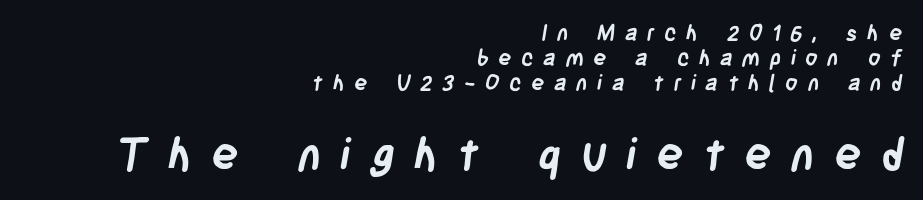
Caption: bold face, heavy strokes. This sample is right-justified, so line beginnings fall wherever the words allow. Summary of vertical rhythm: compact, with narrow interline spacing. Display-style spreading of the glyphs; the letterfit is very open. The baseline area is clear. Does the type have serifs? No, each stem ends abruptly.
